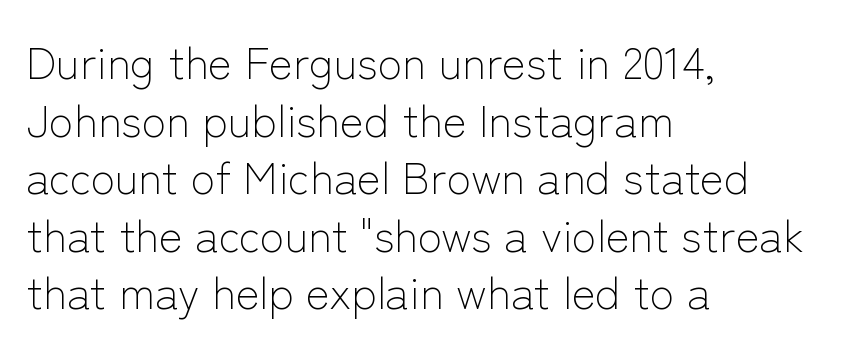
Q: Is the text bold? A: No.
Q: Is the text italic (slanted)? A: No, it is upright.
Q: Is the typeface a serif or a sans-serif typeface? A: Sans-serif.
Q: Is the text underlined? A: No.
Q: How is the paragraph aligned? A: Left-aligned.
Q: Is the spacing between letters normal or unusually wide? A: Normal.
Q: Is the spacing between lines tight, normal or loose? A: Normal.
Q: Width (condensed, normal, or wide)? A: Normal.
Q: Stroke contrast? A: Low.
Q: x-height? A: Medium.
Q: Monospaced? A: No.
